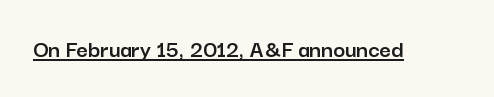
You can tell it's not italic because the verticals are truly vertical. Honestly, the letter spacing is just normal — you wouldn't notice it. Students, observe the line beneath the letters — that is underlining.
